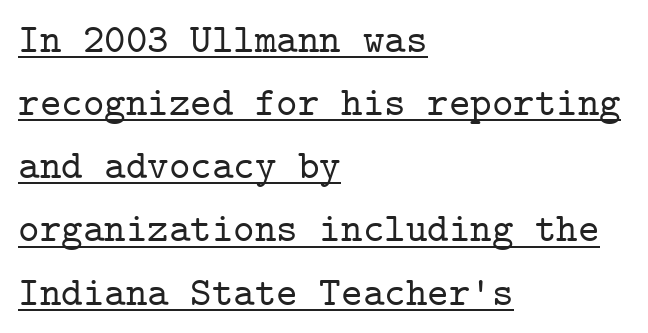
{"serif": "yes", "italic": "no", "width": "normal", "stroke_contrast": "low", "x_height": "medium", "monospaced": "yes", "underline": "yes", "align": "left", "line_spacing": "normal", "line_spacing_ratio": 1.54, "letter_spacing": "normal", "letter_spacing_em": 0.0, "glyph_px": 41}
